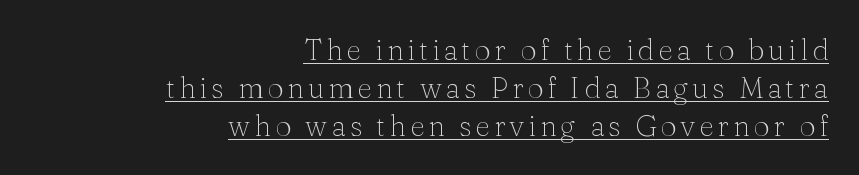
{"serif": "yes", "italic": "no", "bold": "no", "weight": "thin", "width": "normal", "stroke_contrast": "medium", "x_height": "medium", "monospaced": "no", "underline": "yes", "align": "right", "line_spacing": "normal", "line_spacing_ratio": 1.31, "glyph_px": 29}
